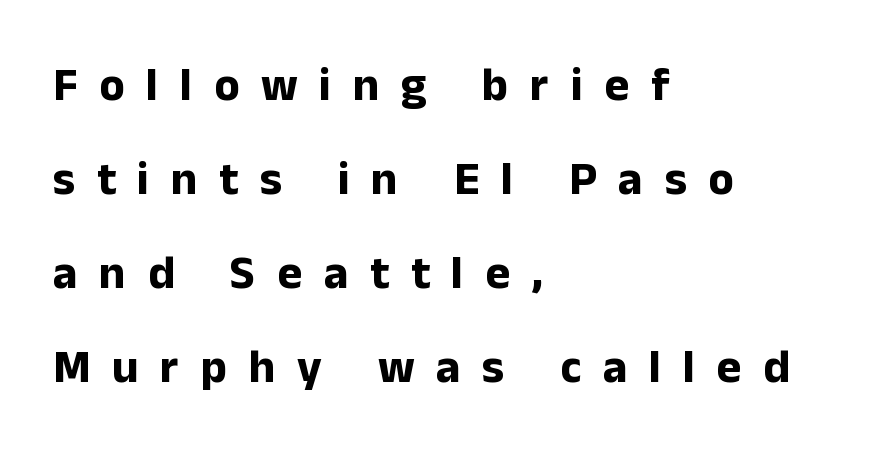
{"serif": "no", "italic": "no", "bold": "yes", "weight": "bold", "width": "normal", "stroke_contrast": "low", "x_height": "medium", "monospaced": "no", "underline": "no", "align": "left", "line_spacing": "loose", "line_spacing_ratio": 2.0, "letter_spacing": "wide", "letter_spacing_em": 0.46, "glyph_px": 47}
